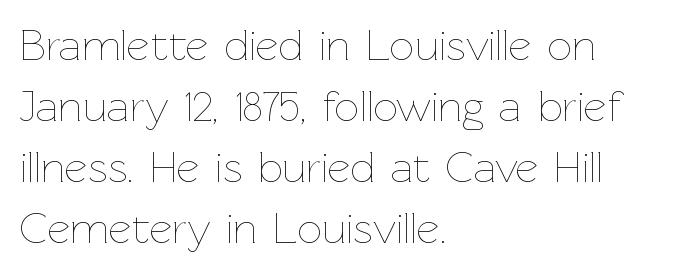
{"italic": "no", "bold": "no", "weight": "thin", "width": "normal", "stroke_contrast": "low", "x_height": "medium", "monospaced": "no", "underline": "no", "align": "left", "line_spacing": "normal", "line_spacing_ratio": 1.39, "letter_spacing": "normal", "letter_spacing_em": 0.0, "glyph_px": 44}
